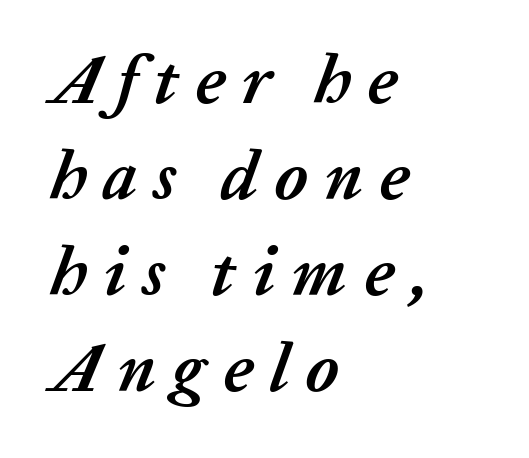
This rendering widens character spacing well past its baseline value. Spacing verdict: proportional, widths tailored to each character. Beneath every word, the page is bare. The characters look thick and weighty, a clear bold.
